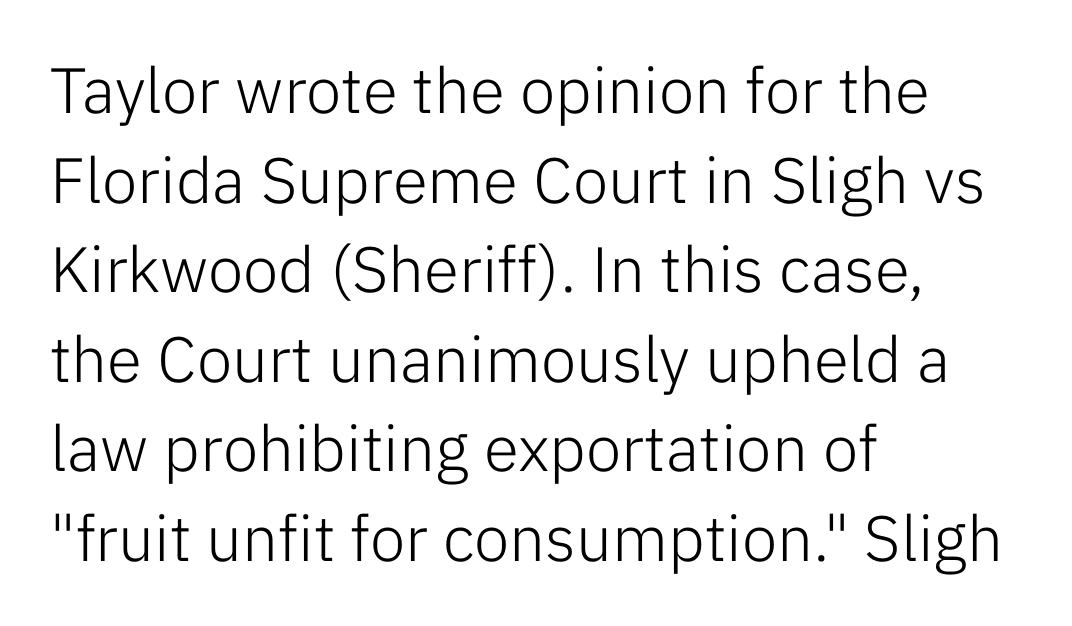
Anything drawn beneath the words? Only blank space. Grotesque or geometric, the face here clearly has no serifs. Honestly, the letter spacing is just normal — you wouldn't notice it. No letter is thick-stroked: the sample isn't bold. Think of a printed novel: that variable character pitch is what you see here.
